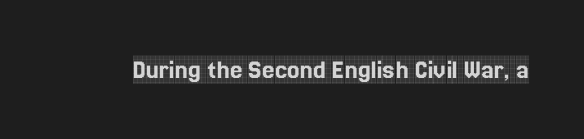
Honestly, there is no underline to notice here at all. These lines keep a tight, regular rhythm from letter to letter. This sample uses a serif face. Note the varied advance widths — an 'i' is clearly narrower than an 'm'. Ascenders rise straight up at ninety degrees.
